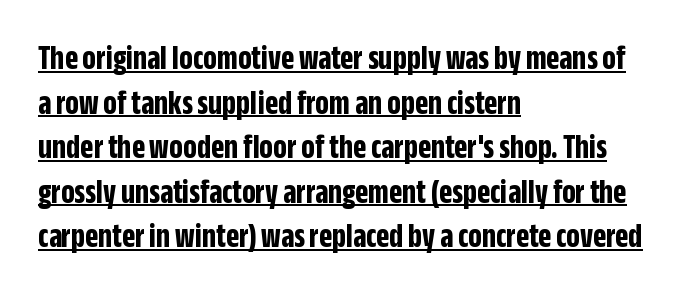
The image shows 34 px bold, condensed sans-serif type, upright; set left-aligned, normal line spacing (1.31x), normal letter spacing, underlined; low stroke contrast and a large x-height.
